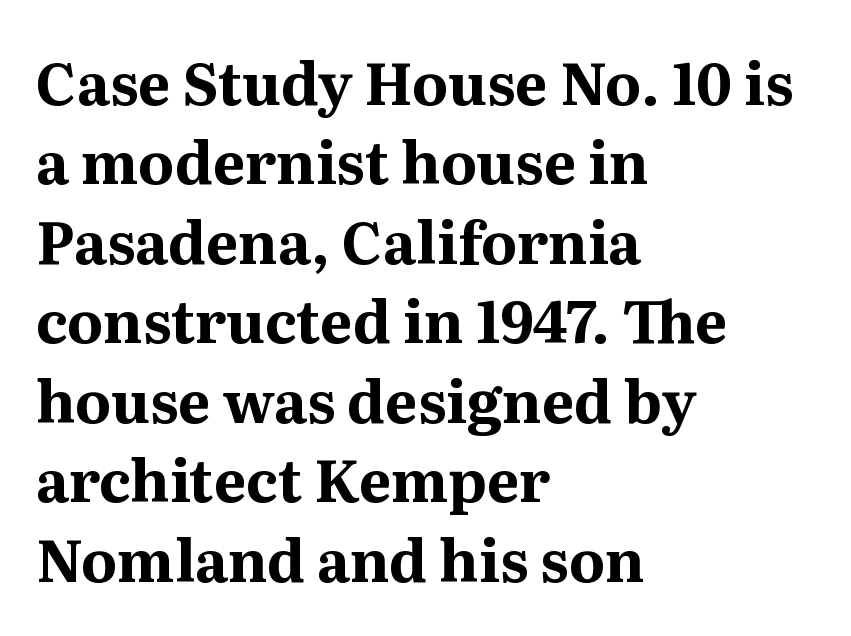
{"serif": "yes", "italic": "no", "bold": "yes", "weight": "bold", "width": "normal", "stroke_contrast": "medium", "x_height": "medium", "monospaced": "no", "underline": "no", "align": "left", "line_spacing": "normal", "line_spacing_ratio": 1.37, "letter_spacing": "normal", "letter_spacing_em": 0.0, "glyph_px": 58}
